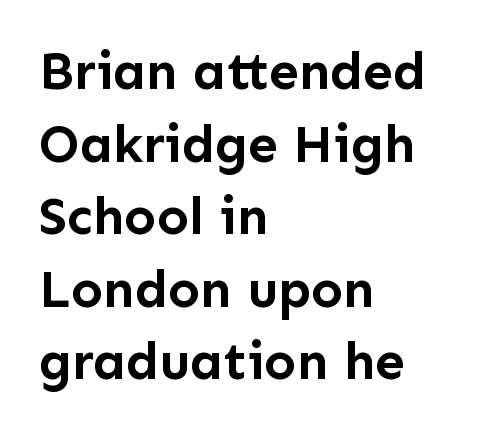
Is the type bold? Yes — the strokes are clearly thick and heavy. You could not count columns in this text — the font is proportionally spaced. Normally led — the rows are evenly, conventionally spaced. The foot of each line stays bare and open.
